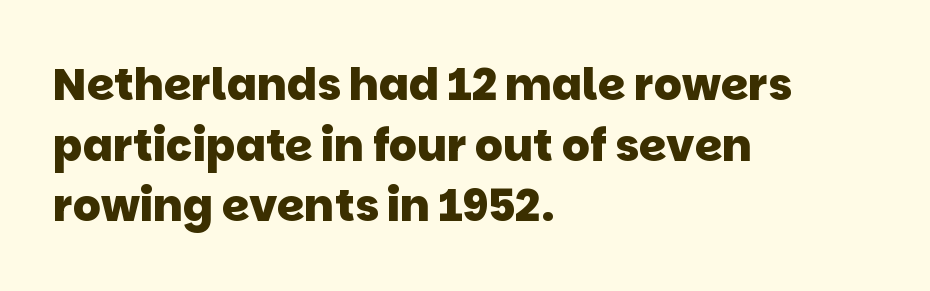
{"serif": "no", "bold": "yes", "weight": "heavy", "width": "normal", "stroke_contrast": "low", "x_height": "large", "monospaced": "no", "underline": "no", "align": "left", "line_spacing": "normal", "line_spacing_ratio": 1.38, "letter_spacing": "normal", "letter_spacing_em": 0.0, "glyph_px": 44}
